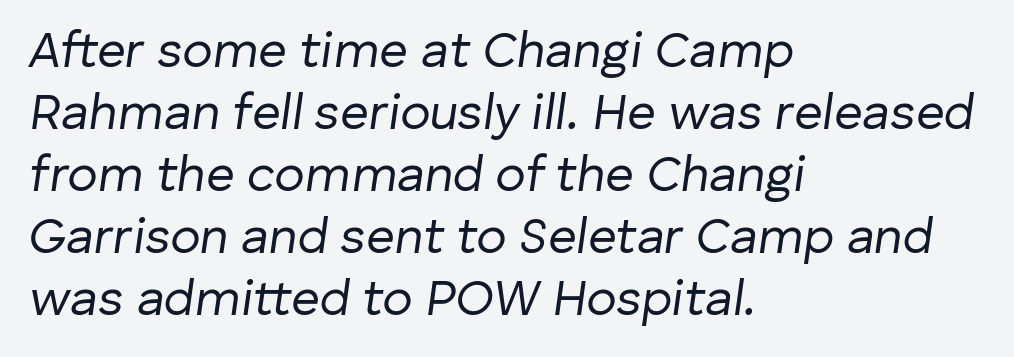
Q: Is the text bold? A: No.
Q: Is the text italic (slanted)? A: Yes, it leans right by about 8 degrees.
Q: Is the text underlined? A: No.
Q: How is the paragraph aligned? A: Left-aligned.
Q: Is the spacing between letters normal or unusually wide? A: Normal.
Q: Width (condensed, normal, or wide)? A: Normal.
Q: Stroke contrast? A: Low.
Q: x-height? A: Medium.
Q: Monospaced? A: No.
